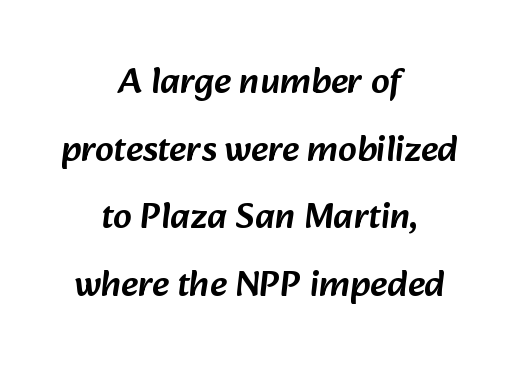
The image shows 37 px sans-serif type; set centered, line spacing 1.83x, normal letter spacing, not underlined; low stroke contrast and a medium x-height.
